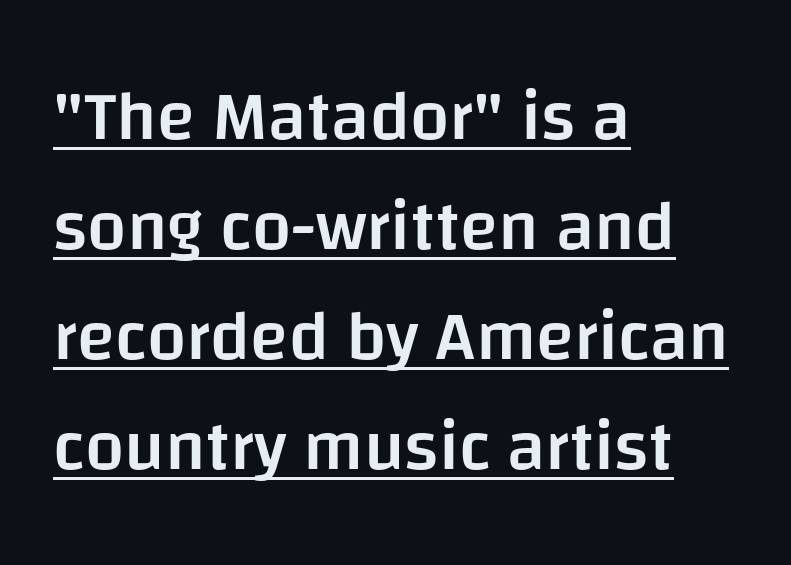
Here the designer chose a conventional face with non-uniform glyph widths. Honestly, the underline is the first thing you notice here. One-word summary of the alignment: left. Typesetter's note: demi weight, one step under bold. Horizontal bands of white between lines are of average thickness. The letters stand upright; this is a roman face.
